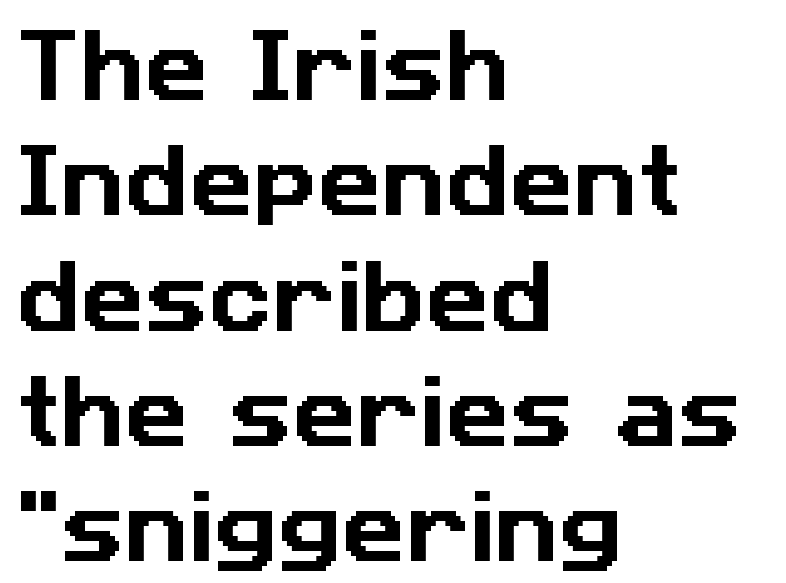
The image shows 79 px sans-serif type; set left-aligned, normal line spacing (1.46x), normal letter spacing, not underlined; low stroke contrast and a medium x-height.
